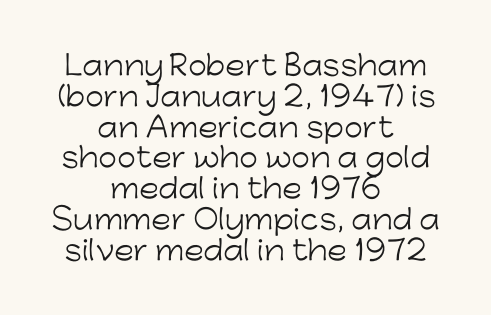
{"italic": "no", "bold": "no", "underline": "no", "align": "center", "line_spacing": "tight", "line_spacing_ratio": 1.14, "letter_spacing": "normal", "letter_spacing_em": 0.0, "glyph_px": 27}
